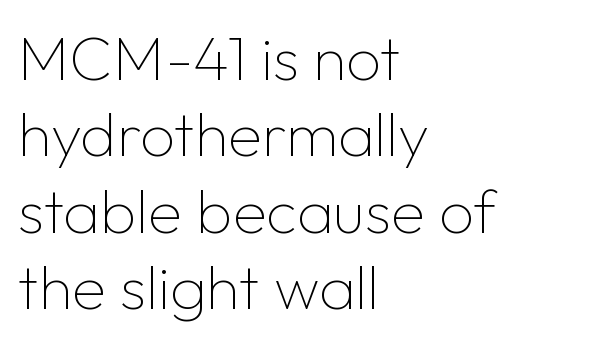
The type is set solid horizontally, with unmodified tracking. Each line starts at the same left margin while the right side varies. Nope, not italic — everything's standing straight. The characters are drawn with everyday or finer stroke widths. The letters carry no serifs — their stems end cleanly without finishing strokes. Here the designer chose a conventional face with non-uniform glyph widths.
